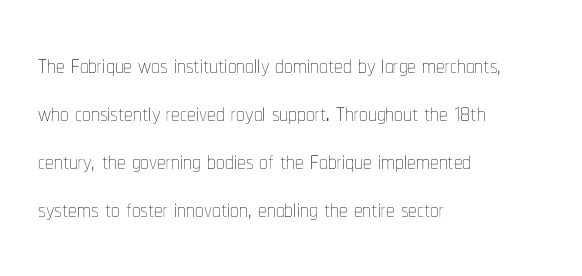
The image shows 34 px thin, condensed type, upright; set left-aligned, normal line spacing (1.41x), normal letter spacing, not underlined; low stroke contrast and a medium x-height.
